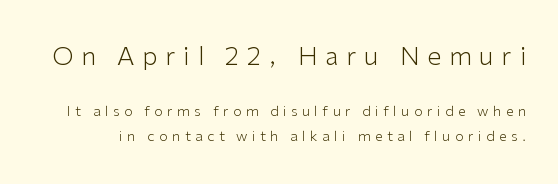
Q: Is the text bold? A: No.
Q: Is the text italic (slanted)? A: No, it is upright.
Q: Is the text underlined? A: No.
Q: Is the spacing between letters normal or unusually wide? A: Unusually wide.
Q: Which block of text is set in a larger size, the first (top) or the second (bottom)? A: The first (top) one.
